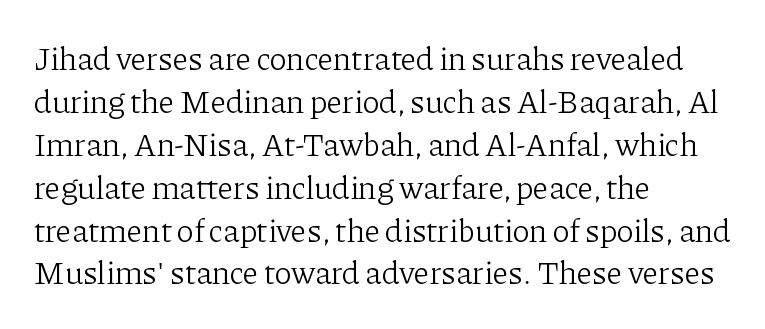
Letters rest on an invisible, unmarked baseline. Stem width sits at or under what a default text font uses. Letterform terminals end in serifs throughout the passage. This sample has the flowing, uneven cadence of proportional lettering. Layout note: lines flush left. A typesetter would mark this as roman, not italic.
